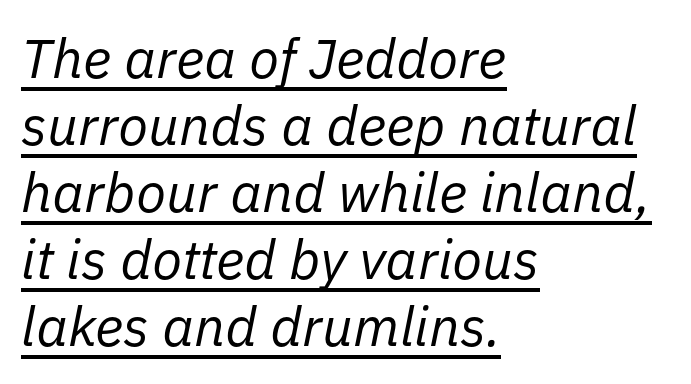
The image shows 55 px regular-weight type, italic (leaning right); set left-aligned, line spacing 1.22x, normal letter spacing, underlined; low stroke contrast and a medium x-height.
